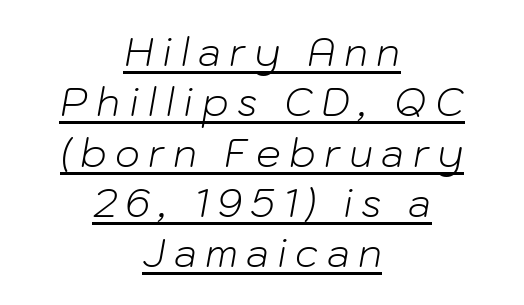
Q: Is the text bold? A: No.
Q: Is the text italic (slanted)? A: Yes, it leans right by about 10 degrees.
Q: Is the text underlined? A: Yes.
Q: How is the paragraph aligned? A: Centered.
Q: Is the spacing between letters normal or unusually wide? A: Unusually wide.
Q: Is the spacing between lines tight, normal or loose? A: Normal.
Q: Width (condensed, normal, or wide)? A: Normal.
Q: Stroke contrast? A: Low.
Q: x-height? A: Medium.
Q: Monospaced? A: No.
